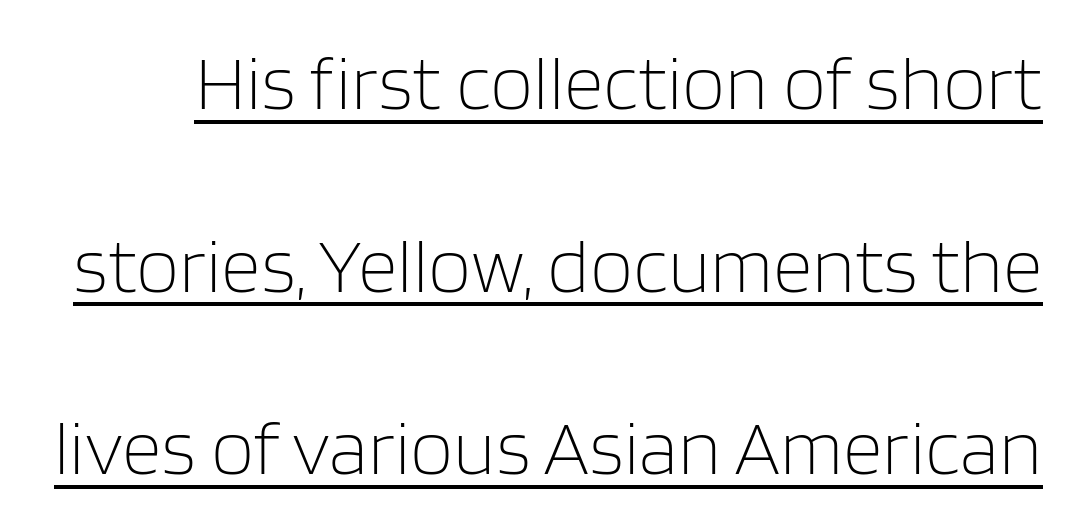
Widely set lines give the paragraph a tall, airy silhouette. Ascenders rise straight up at ninety degrees. Here the designer chose a conventional face with non-uniform glyph widths. The weight tops out at a normal text grade.
